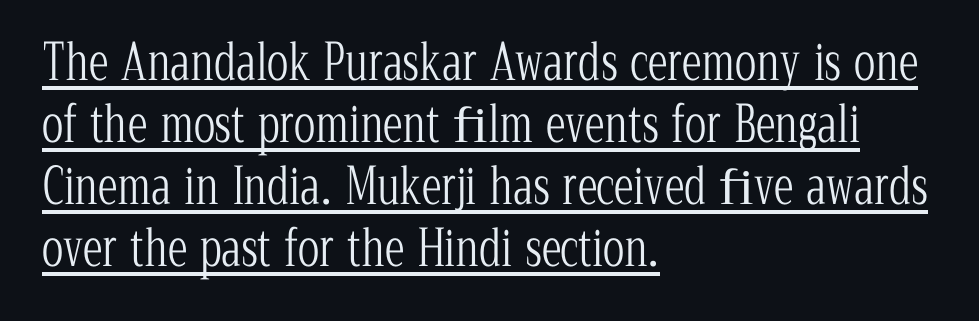
{"serif": "yes", "italic": "no", "bold": "no", "weight": "light", "width": "condensed", "stroke_contrast": "low", "x_height": "medium", "monospaced": "no", "underline": "yes", "align": "left", "line_spacing_ratio": 1.24, "letter_spacing": "normal", "letter_spacing_em": 0.0, "glyph_px": 50}
